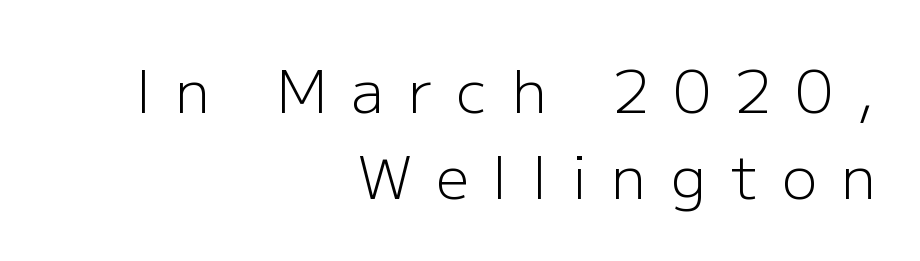
Q: Is the text bold? A: No.
Q: Is the text italic (slanted)? A: No, it is upright.
Q: Is the typeface a serif or a sans-serif typeface? A: Sans-serif.
Q: Is the text underlined? A: No.
Q: How is the paragraph aligned? A: Right-aligned.
Q: Is the spacing between letters normal or unusually wide? A: Unusually wide.
Q: Is the spacing between lines tight, normal or loose? A: Normal.
Q: Width (condensed, normal, or wide)? A: Normal.
Q: Stroke contrast? A: Low.
Q: x-height? A: Medium.
Q: Monospaced? A: No.
